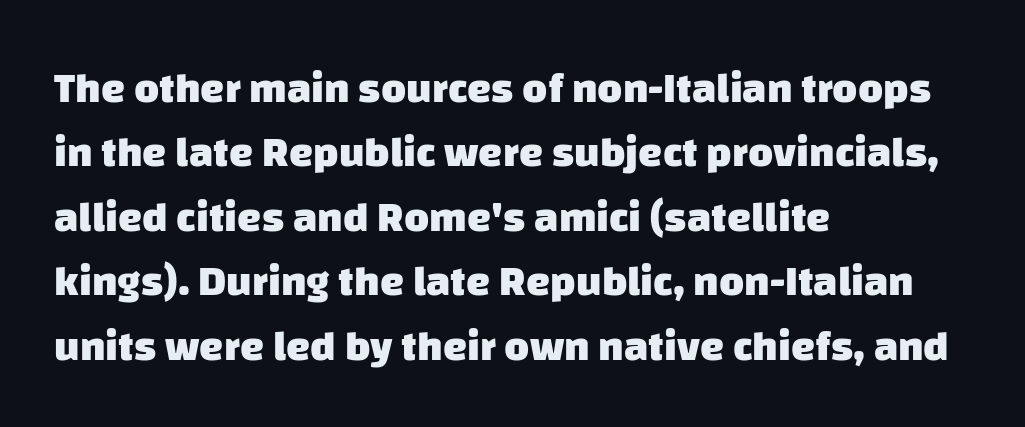
How are the letters spaced? Ordinarily, with no added tracking. These words are printed bold, with thick strokes throughout. Is this a fixed-width face? No — the glyphs have proportional, varying widths. Vertical spacing — default. The designer went with a sans here, leaving each stem footless. If you drew a ruler down the left edge, every line would touch it.
